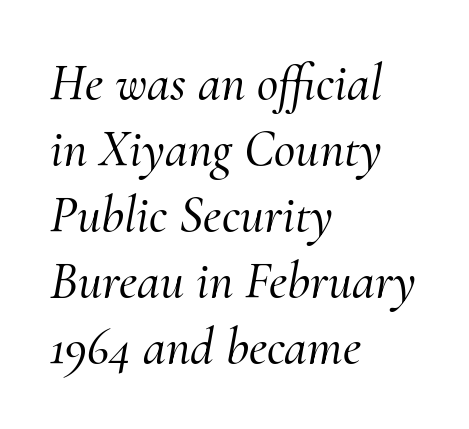
The passage shown is typed in a proportional face where columns would drift. Successive baselines arrive at the customary interval. Check the space under the baseline: it is left empty. Notice how the stems are inclined rather than vertical — that's the hallmark of italics. You could call the tracking neutral — neither tight nor loose. The characters display serif detailing at their extremities.
